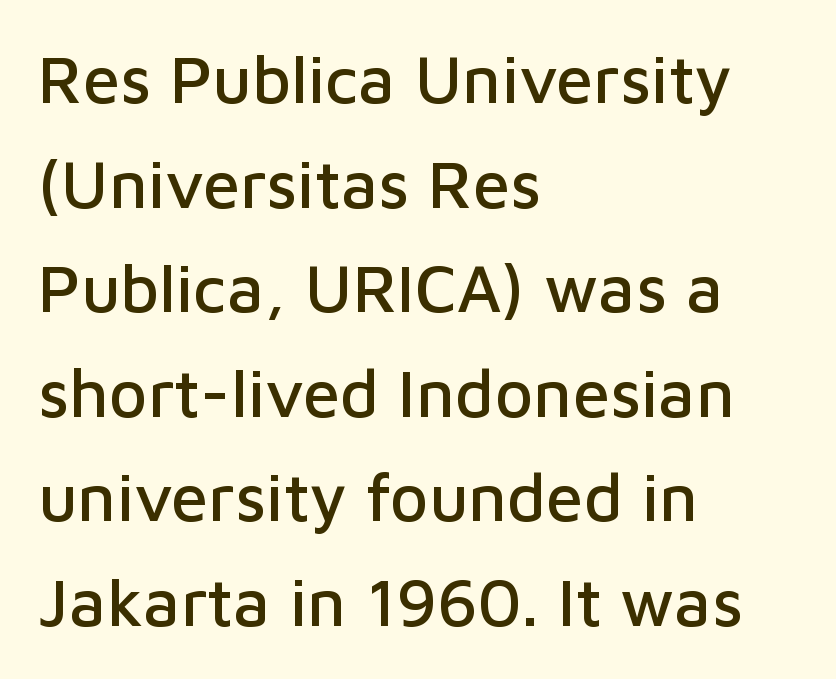
Q: Is the text italic (slanted)? A: No, it is upright.
Q: Is the typeface a serif or a sans-serif typeface? A: Sans-serif.
Q: Is the text underlined? A: No.
Q: How is the paragraph aligned? A: Left-aligned.
Q: Is the spacing between letters normal or unusually wide? A: Normal.
Q: Is the spacing between lines tight, normal or loose? A: Normal.
Q: Width (condensed, normal, or wide)? A: Normal.
Q: Stroke contrast? A: Low.
Q: x-height? A: Medium.
Q: Monospaced? A: No.
